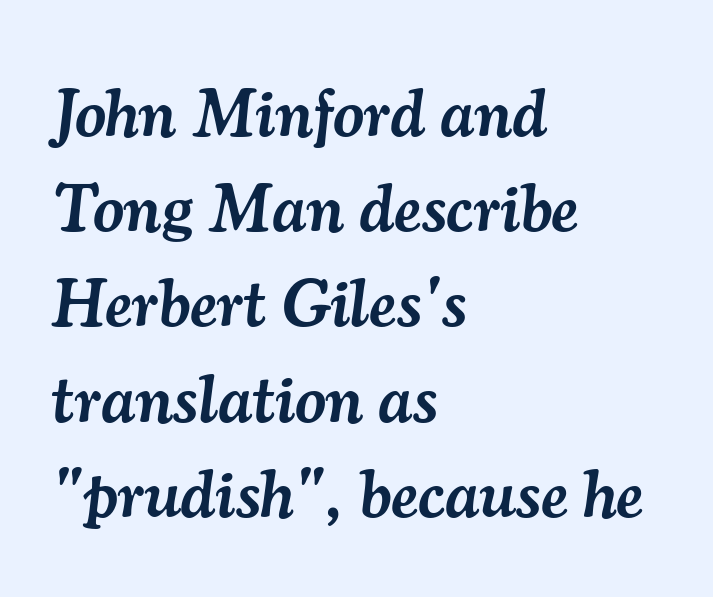
Students, note that the glyphs here touch the page at normal intervals. The passage is arranged the way most books set body copy — flush left. The glyphs look as if they've been sheared to an angle. A bare baseline throughout the passage. The typesetting leans somewhat heavy: a semibold.
